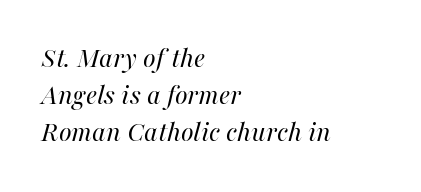
The image shows 29 px regular-weight type, italic (leaning right); set left-aligned, normal line spacing (1.27x), normal letter spacing, not underlined; high stroke contrast and a medium x-height.
